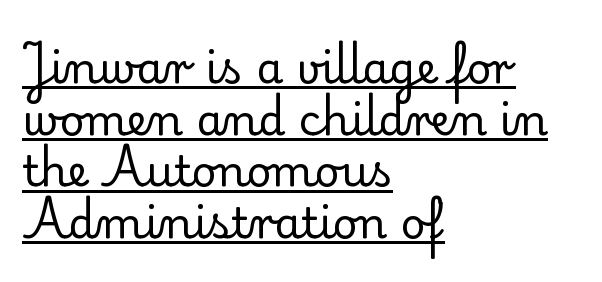
{"serif": "yes", "italic": "no", "bold": "no", "weight": "regular", "width": "normal", "stroke_contrast": "low", "x_height": "small", "monospaced": "no", "underline": "yes", "align": "left", "line_spacing_ratio": 1.2, "letter_spacing": "normal", "letter_spacing_em": 0.0, "glyph_px": 43}
